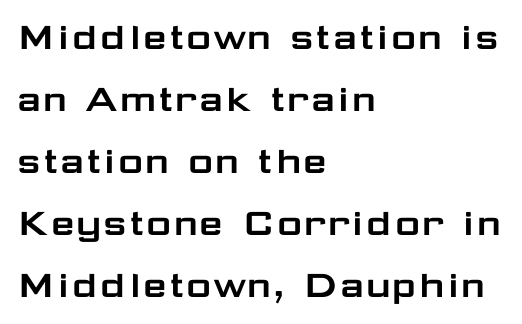
Q: Is the text italic (slanted)? A: No, it is upright.
Q: Is the typeface a serif or a sans-serif typeface? A: Sans-serif.
Q: Is the text underlined? A: No.
Q: How is the paragraph aligned? A: Left-aligned.
Q: Is the spacing between letters normal or unusually wide? A: Normal.
Q: Is the spacing between lines tight, normal or loose? A: Normal.
Q: Width (condensed, normal, or wide)? A: Wide.
Q: Stroke contrast? A: Low.
Q: x-height? A: Medium.
Q: Monospaced? A: No.
